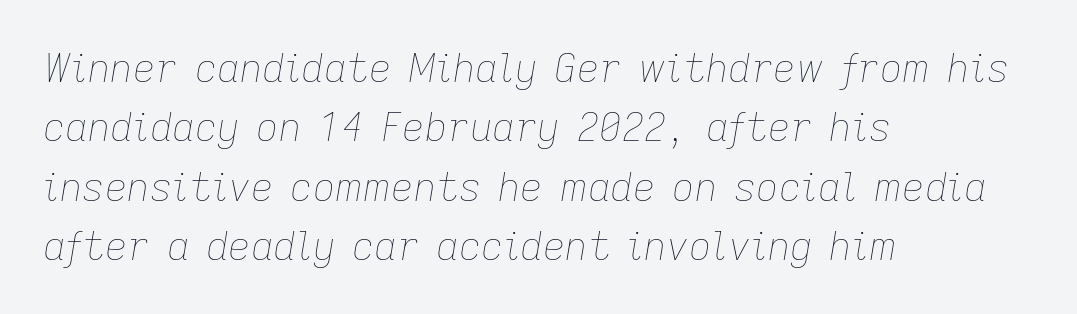
{"italic": "yes", "lean": "right", "slant_degrees": 9, "bold": "no", "weight": "thin", "width": "normal", "stroke_contrast": "low", "x_height": "medium", "monospaced": "no", "underline": "no", "align": "left", "line_spacing": "normal", "line_spacing_ratio": 1.52, "letter_spacing": "normal", "letter_spacing_em": 0.0, "glyph_px": 39}
